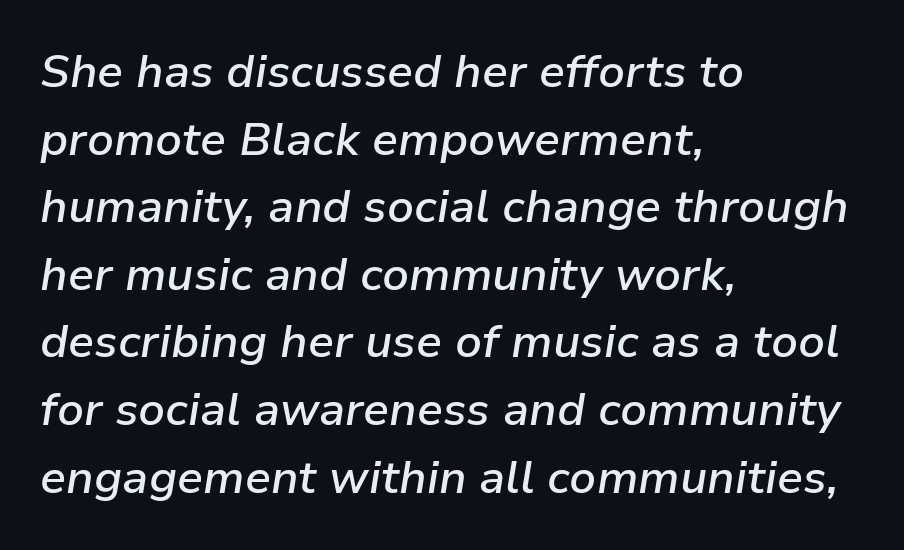
Q: Is the text bold? A: Semi-bold.
Q: Is the text italic (slanted)? A: Yes, it leans right by about 9 degrees.
Q: Is the text underlined? A: No.
Q: How is the paragraph aligned? A: Left-aligned.
Q: Is the spacing between letters normal or unusually wide? A: Normal.
Q: Is the spacing between lines tight, normal or loose? A: Normal.
Q: Width (condensed, normal, or wide)? A: Normal.
Q: Stroke contrast? A: Low.
Q: x-height? A: Medium.
Q: Monospaced? A: No.
